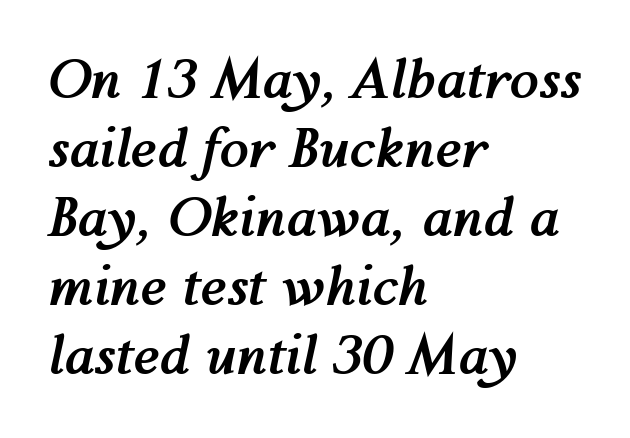
Q: Is the text bold? A: Yes.
Q: Is the text italic (slanted)? A: Yes, it leans right by about 12 degrees.
Q: Is the text underlined? A: No.
Q: How is the paragraph aligned? A: Left-aligned.
Q: Is the spacing between letters normal or unusually wide? A: Normal.
Q: Is the spacing between lines tight, normal or loose? A: Normal.
Q: Width (condensed, normal, or wide)? A: Normal.
Q: Stroke contrast? A: Medium.
Q: x-height? A: Medium.
Q: Monospaced? A: No.
